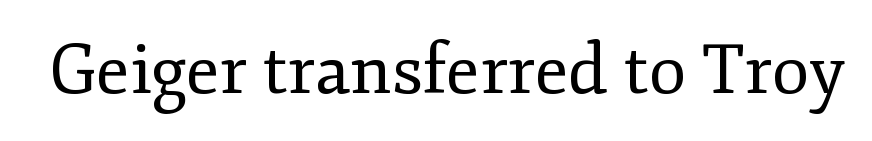
The image shows 69 px regular-weight serif type, upright; set normal letter spacing, not underlined; low stroke contrast and a small x-height.
